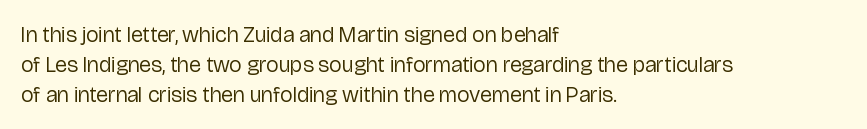
The image shows 22 px text type, upright; set left-aligned, normal line spacing (1.36x), normal letter spacing, not underlined.
